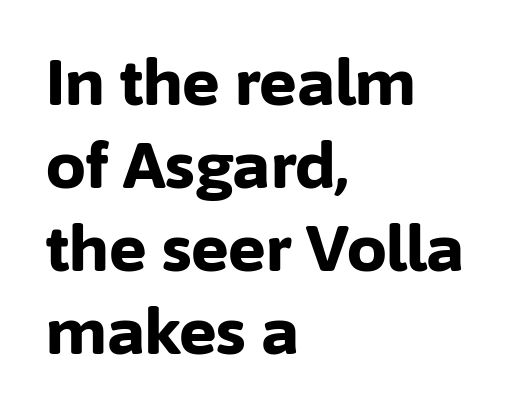
Honestly, the row spacing looks completely unremarkable. Alignment: flush left. Italic? Not at all — the glyphs are vertical. Serif or sans? Sans — the stroke terminals are bare. Decoration check: the copy has no underline.
